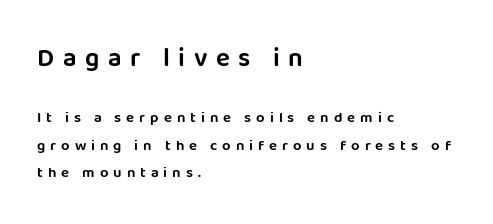
{"italic": "no", "underline": "no", "align": "left", "line_spacing_ratio": 1.83, "letter_spacing": "wide", "letter_spacing_em": 0.33, "larger_block": "first", "size_ratio": 1.73, "glyph_px": 26}
